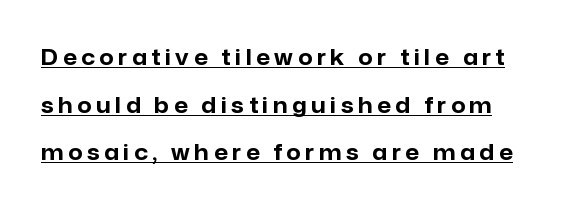
{"italic": "no", "bold": "yes", "underline": "yes", "align": "left", "line_spacing": "loose", "line_spacing_ratio": 2.16, "letter_spacing": "wide", "letter_spacing_em": 0.21, "glyph_px": 22}
